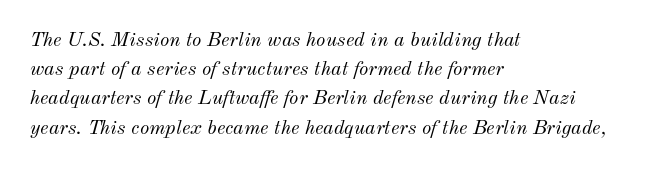
Baseline-to-baseline distance is the conventional proportion of letter height. On a weight scale, this lands at 450 or below. Does extra space separate the letters? No, they use regular spacing. One-word summary of the alignment: left.
